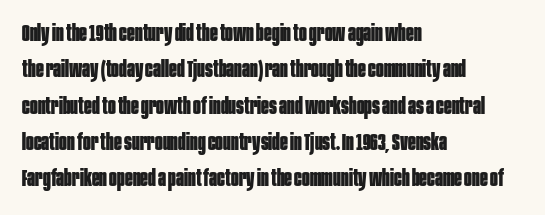
{"italic": "no", "bold": "yes", "underline": "no", "align": "left", "line_spacing": "normal", "line_spacing_ratio": 1.58, "letter_spacing": "normal", "letter_spacing_em": 0.0, "glyph_px": 23}
